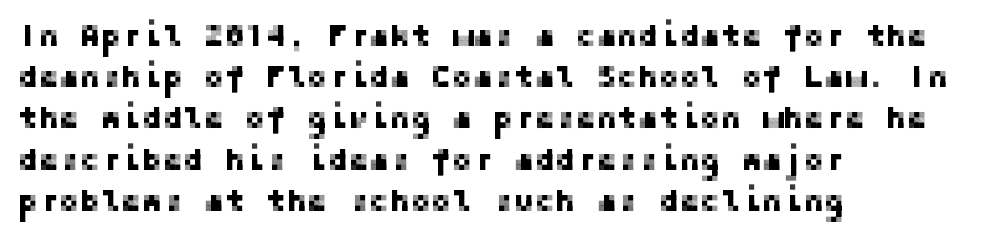
The image shows 31 px sans-serif type, upright; set left-aligned, normal line spacing (1.33x), normal letter spacing, not underlined; low stroke contrast and a medium x-height.
